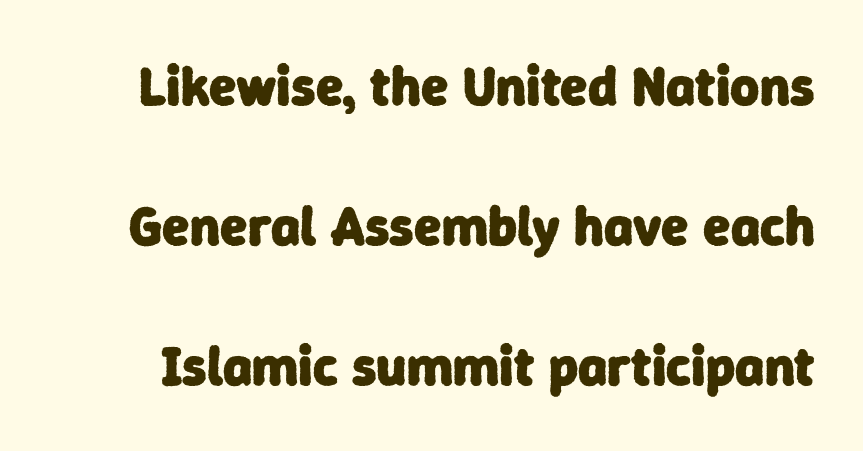
{"serif": "no", "bold": "yes", "weight": "heavy", "width": "normal", "stroke_contrast": "low", "x_height": "medium", "monospaced": "no", "underline": "no", "line_spacing": "loose", "line_spacing_ratio": 2.5, "letter_spacing": "normal", "letter_spacing_em": 0.0, "glyph_px": 56}
